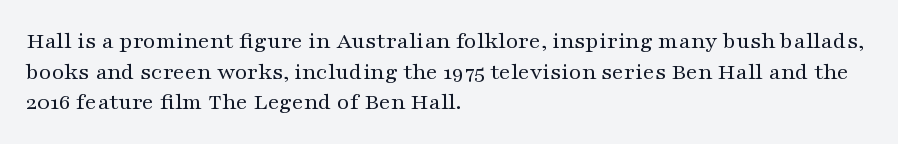
Q: Is the text bold? A: No.
Q: Is the text italic (slanted)? A: No, it is upright.
Q: Is the text underlined? A: No.
Q: How is the paragraph aligned? A: Left-aligned.
Q: Is the spacing between letters normal or unusually wide? A: Normal.
Q: Is the spacing between lines tight, normal or loose? A: Normal.
